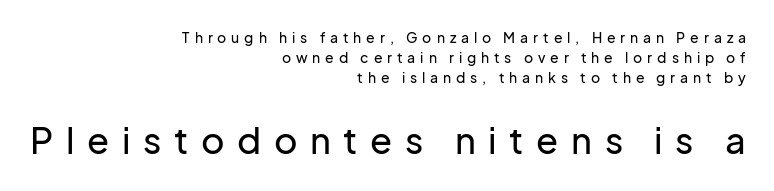
The image shows 36 px sans-serif type, upright; set right-aligned, normal line spacing (1.42x), unusually wide letter spacing (+0.35 em), not underlined; the second (bottom) block is 2.57x larger; low stroke contrast and a medium x-height.
